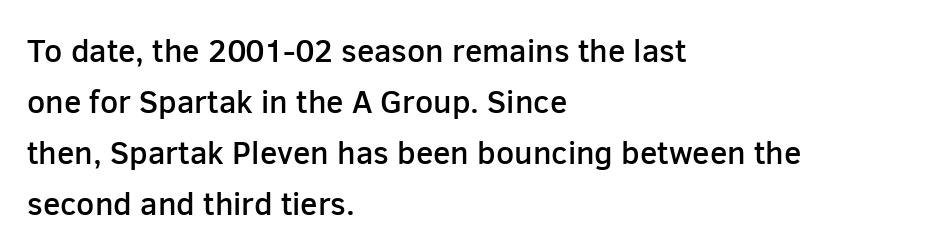
{"serif": "no", "italic": "no", "bold": "semi", "weight": "semibold", "width": "normal", "stroke_contrast": "low", "x_height": "medium", "monospaced": "no", "underline": "no", "align": "left", "line_spacing": "normal", "line_spacing_ratio": 1.59, "letter_spacing": "normal", "letter_spacing_em": 0.0, "glyph_px": 32}
